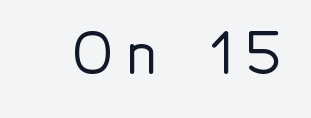
The image shows 55 px sans-serif type, upright; set unusually wide letter spacing (+0.24 em), not underlined; a medium x-height.
